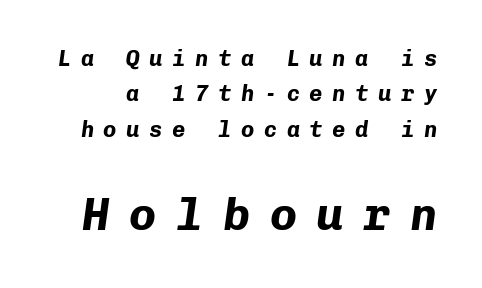
Q: Is the text bold? A: Yes.
Q: Is the text italic (slanted)? A: Yes, it leans right by about 8 degrees.
Q: Is the text underlined? A: No.
Q: Is the spacing between letters normal or unusually wide? A: Unusually wide.
Q: Is the spacing between lines tight, normal or loose? A: Normal.
Q: Which block of text is set in a larger size, the first (top) or the second (bottom)? A: The second (bottom) one.
Q: Width (condensed, normal, or wide)? A: Normal.
Q: Stroke contrast? A: Low.
Q: x-height? A: Medium.
Q: Monospaced? A: Yes.
